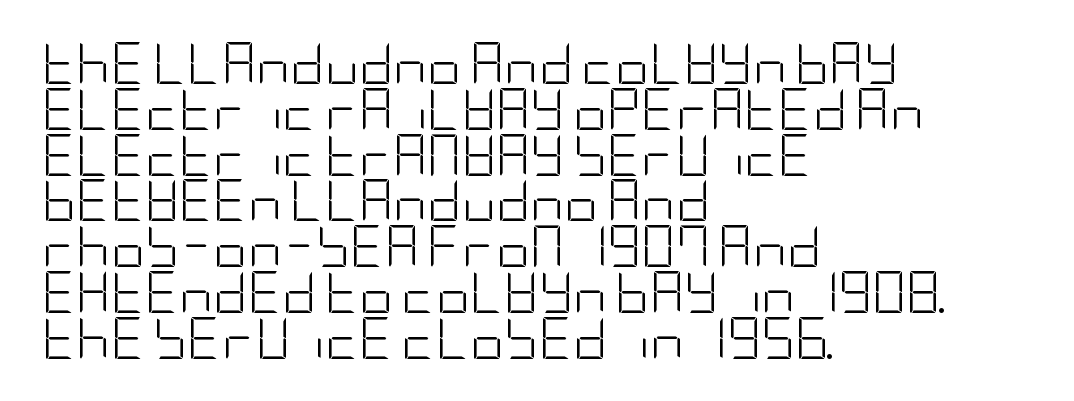
{"serif": "no", "italic": "no", "bold": "no", "weight": "light", "width": "condensed", "stroke_contrast": "low", "x_height": "large", "underline": "no", "align": "left", "line_spacing": "tight", "line_spacing_ratio": 1.09, "letter_spacing": "normal", "letter_spacing_em": 0.0, "glyph_px": 42}
